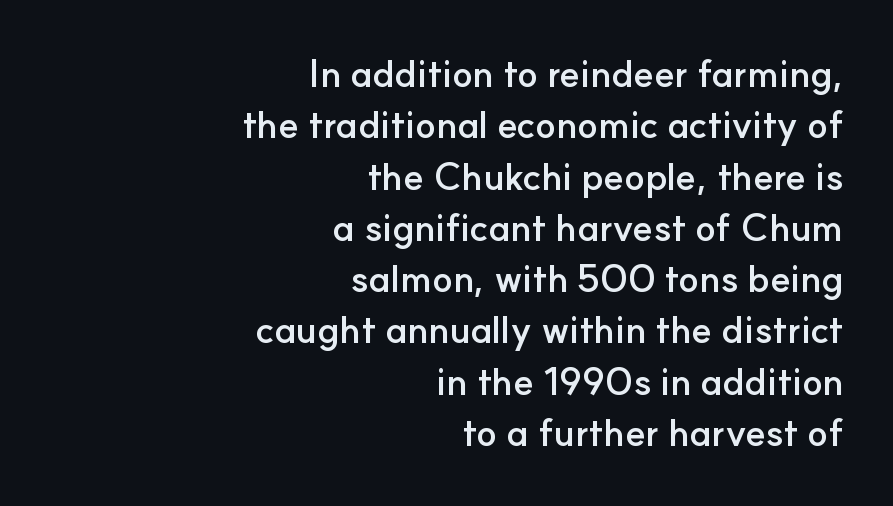
The face used here is proportionally spaced, like ordinary book or web type. How are the letters spaced? Ordinarily, with no added tracking. Every letter is thick-stroked: bold, no question. Style check: upright. The gap between lines stays unmarked. Notice how the passage keeps a crisp vertical edge on the right only.
